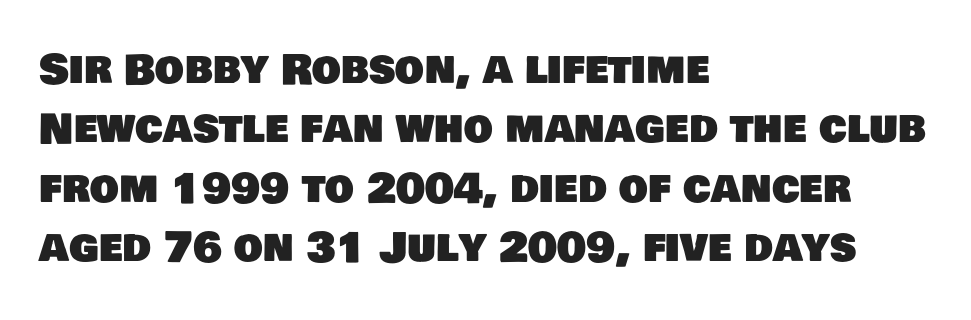
Quick note: underline off. Between one letter and the next there's only the usual sliver of space. This rendering employs a face without finishing strokes, i.e., a sans-serif. Notice how descenders clear the ascenders below comfortably — that's standard leading. Line starts are locked; line ends wander.
